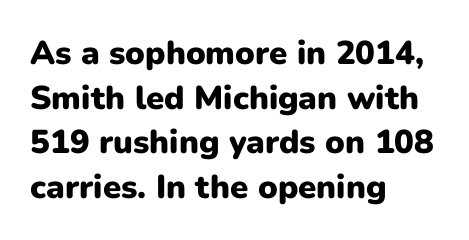
The image shows 33 px heavy sans-serif type, upright; set left-aligned, normal line spacing (1.35x), normal letter spacing, not underlined; low stroke contrast and a medium x-height.
